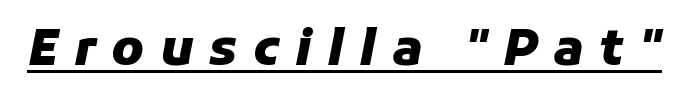
Q: Is the text bold? A: Yes.
Q: Is the text italic (slanted)? A: Yes, it leans right by about 11 degrees.
Q: Is the text underlined? A: Yes.
Q: Is the spacing between letters normal or unusually wide? A: Unusually wide.
Q: Width (condensed, normal, or wide)? A: Normal.
Q: Stroke contrast? A: Low.
Q: x-height? A: Medium.
Q: Monospaced? A: No.
